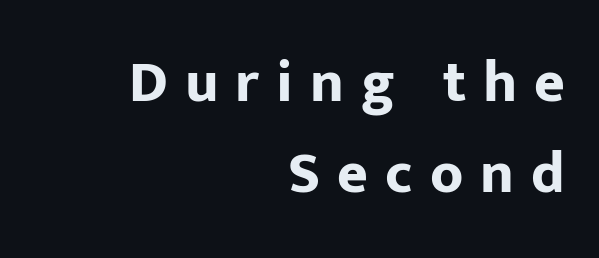
Q: Is the text bold? A: Yes.
Q: Is the text italic (slanted)? A: No, it is upright.
Q: Is the typeface a serif or a sans-serif typeface? A: Sans-serif.
Q: Is the text underlined? A: No.
Q: How is the paragraph aligned? A: Right-aligned.
Q: Is the spacing between letters normal or unusually wide? A: Unusually wide.
Q: Is the spacing between lines tight, normal or loose? A: Normal.
Q: Width (condensed, normal, or wide)? A: Normal.
Q: Stroke contrast? A: Low.
Q: x-height? A: Medium.
Q: Monospaced? A: No.
